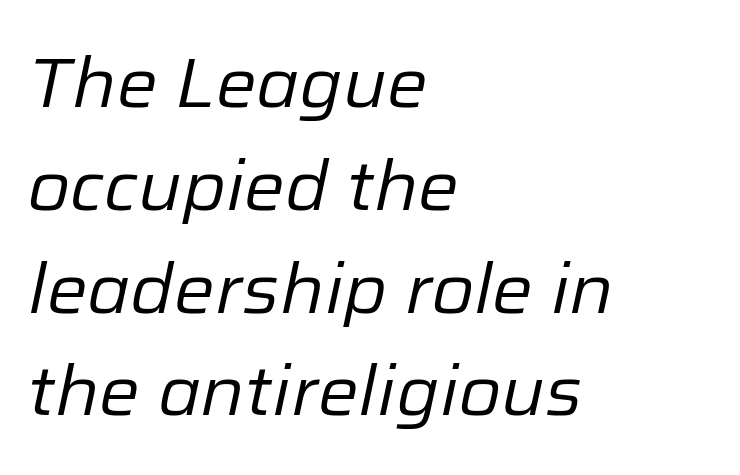
{"italic": "yes", "lean": "right", "slant_degrees": 12, "bold": "no", "weight": "regular", "width": "normal", "stroke_contrast": "low", "x_height": "medium", "monospaced": "no", "underline": "no", "align": "left", "line_spacing": "normal", "line_spacing_ratio": 1.49, "letter_spacing": "normal", "letter_spacing_em": 0.0, "glyph_px": 69}
